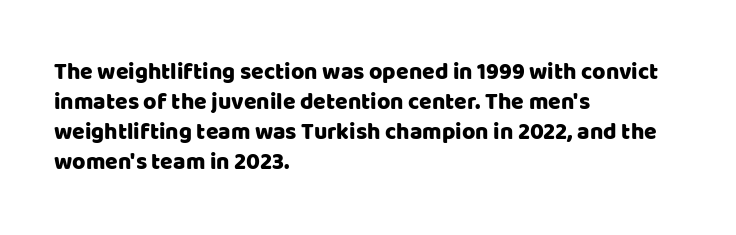
The image shows 23 px text type, upright; set left-aligned, normal line spacing (1.3x), normal letter spacing, not underlined.
